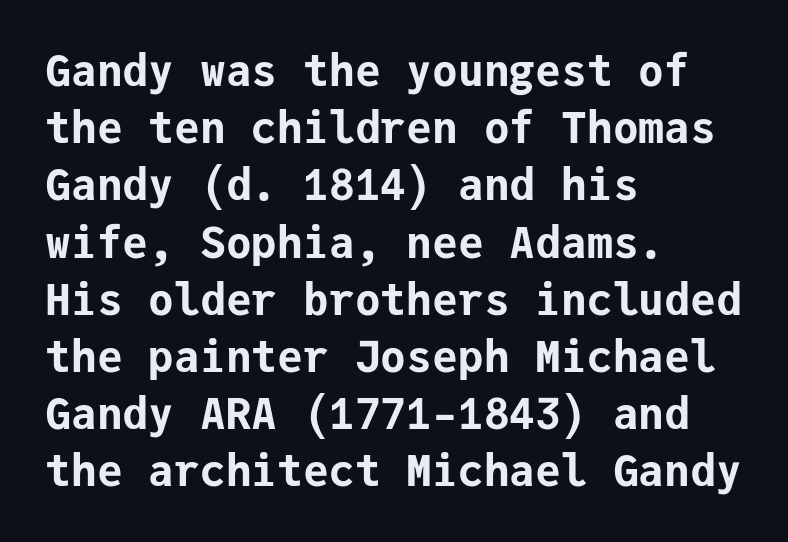
The image shows 43 px bold sans-serif type, upright, monospaced; set left-aligned, normal line spacing (1.33x), normal letter spacing, not underlined; low stroke contrast and a medium x-height.
